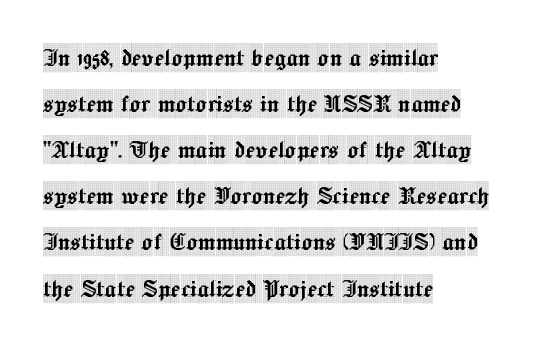
Q: Is the text italic (slanted)? A: No, it is upright.
Q: Is the typeface a serif or a sans-serif typeface? A: Serif.
Q: Is the text underlined? A: No.
Q: How is the paragraph aligned? A: Left-aligned.
Q: Is the spacing between letters normal or unusually wide? A: Normal.
Q: Is the spacing between lines tight, normal or loose? A: Normal.
Q: Width (condensed, normal, or wide)? A: Condensed.
Q: x-height? A: Large.
Q: Monospaced? A: No.
